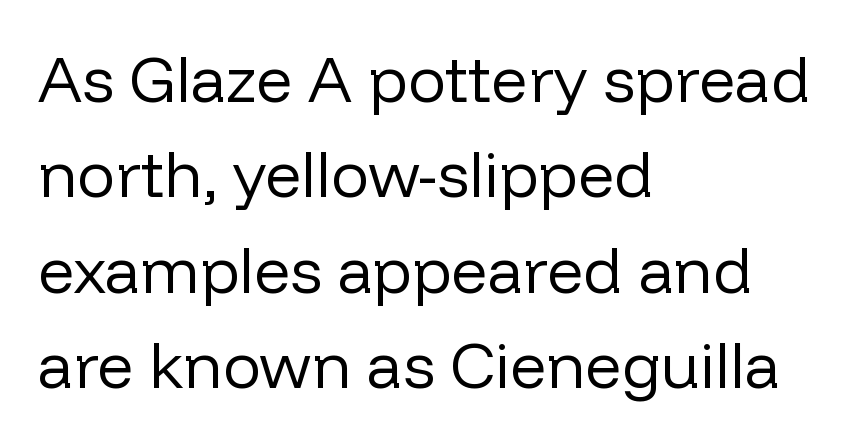
A typesetter would call this zero additional tracking. The passage shown stacks its lines at a standard gap. Letterform terminals end flat and unadorned throughout the passage. Anything drawn beneath the words? Only blank space. Line beginnings align vertically; line endings do not. Style check: upright.
